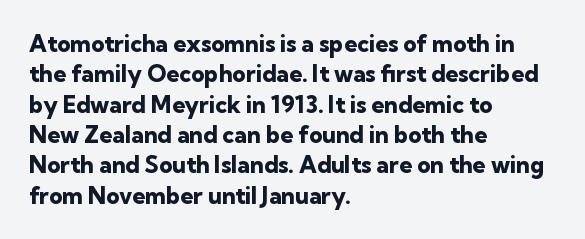
{"italic": "no", "bold": "yes", "underline": "no", "align": "left", "line_spacing": "normal", "line_spacing_ratio": 1.32, "letter_spacing": "normal", "letter_spacing_em": 0.0, "glyph_px": 23}
